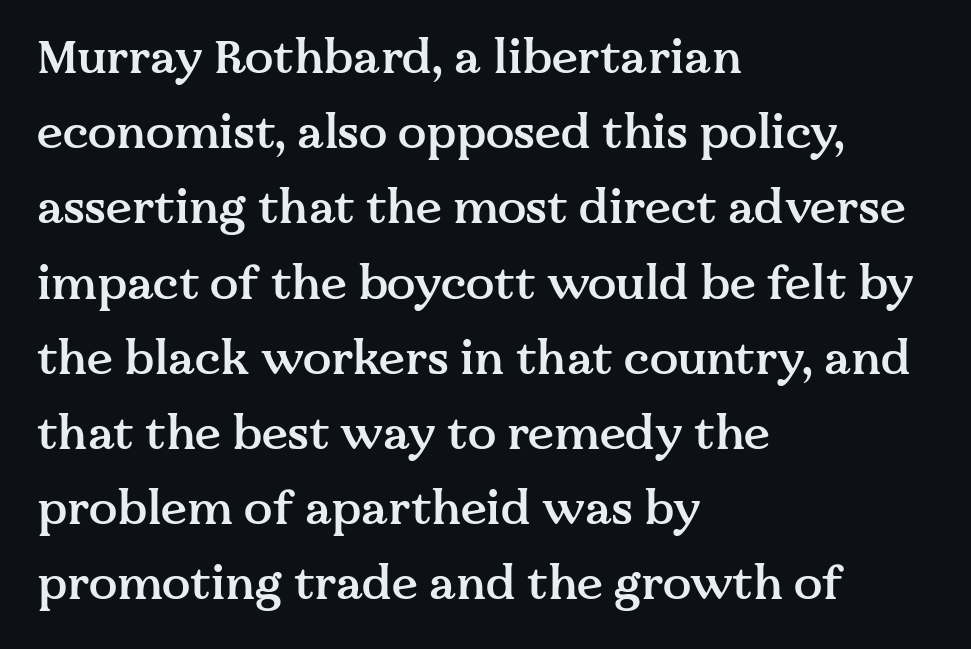
The image shows 47 px semibold serif type, upright; set left-aligned, normal line spacing (1.6x), normal letter spacing, not underlined; medium stroke contrast and a medium x-height.
